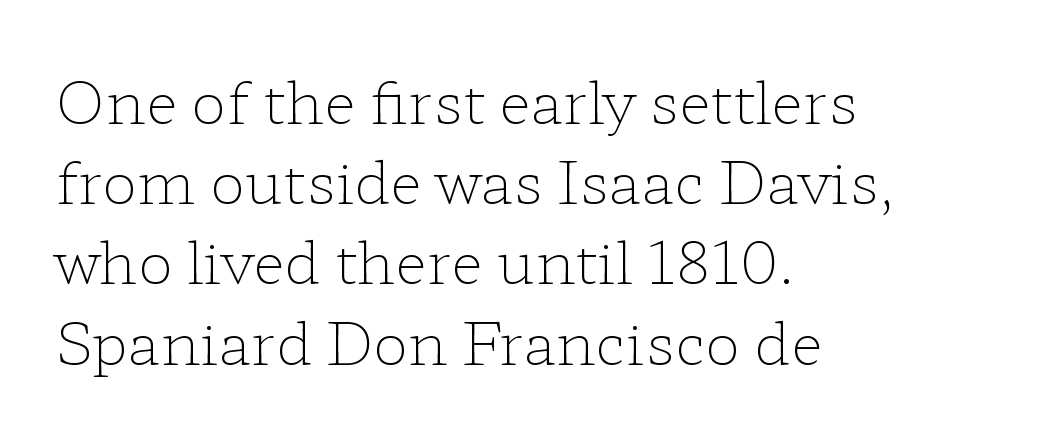
Q: Is the text bold? A: No.
Q: Is the text italic (slanted)? A: No, it is upright.
Q: Is the typeface a serif or a sans-serif typeface? A: Serif.
Q: Is the text underlined? A: No.
Q: How is the paragraph aligned? A: Left-aligned.
Q: Is the spacing between letters normal or unusually wide? A: Normal.
Q: Is the spacing between lines tight, normal or loose? A: Normal.
Q: Width (condensed, normal, or wide)? A: Wide.
Q: Stroke contrast? A: Low.
Q: x-height? A: Medium.
Q: Monospaced? A: No.
